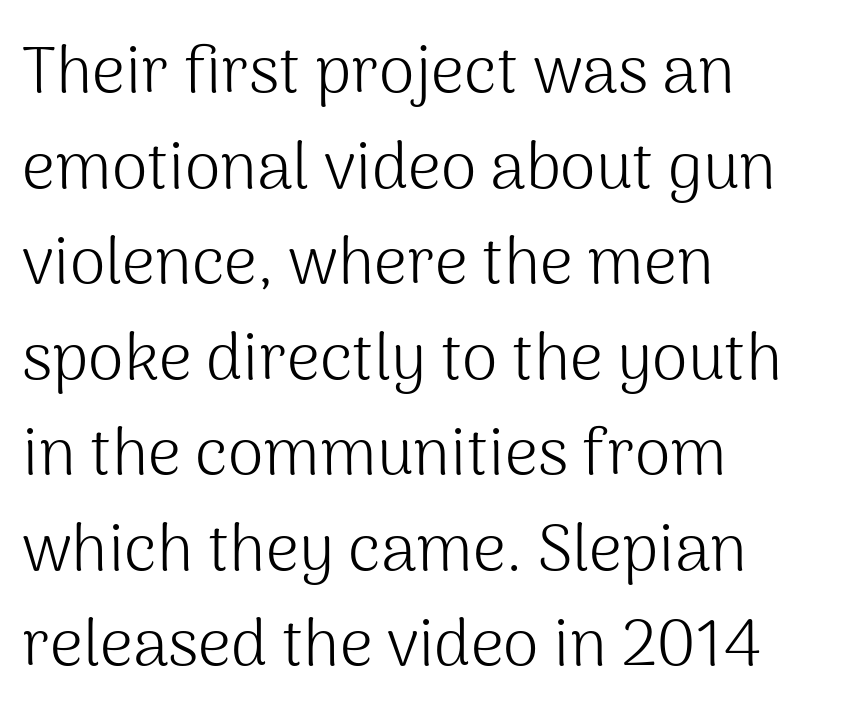
{"serif": "no", "italic": "no", "bold": "no", "weight": "light", "width": "normal", "stroke_contrast": "medium", "x_height": "medium", "monospaced": "no", "underline": "no", "align": "left", "line_spacing": "normal", "line_spacing_ratio": 1.47, "letter_spacing": "normal", "letter_spacing_em": 0.0, "glyph_px": 65}
